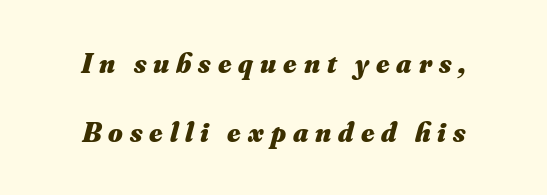
Q: Is the text bold? A: Yes.
Q: Is the text italic (slanted)? A: Yes, it leans right by about 16 degrees.
Q: Is the text underlined? A: No.
Q: How is the paragraph aligned? A: Centered.
Q: Is the spacing between letters normal or unusually wide? A: Unusually wide.
Q: Is the spacing between lines tight, normal or loose? A: Loose.
Q: Width (condensed, normal, or wide)? A: Normal.
Q: Stroke contrast? A: Medium.
Q: x-height? A: Small.
Q: Monospaced? A: No.
